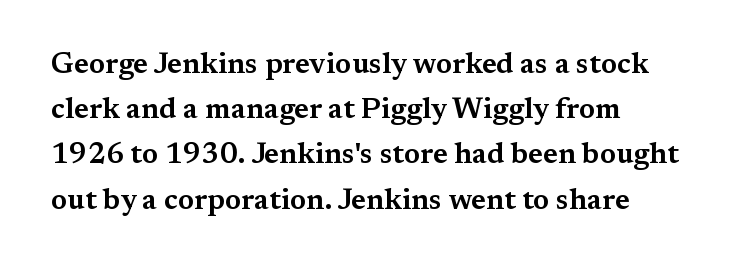
Q: Is the text italic (slanted)? A: No, it is upright.
Q: Is the typeface a serif or a sans-serif typeface? A: Serif.
Q: Is the text underlined? A: No.
Q: Is the spacing between letters normal or unusually wide? A: Normal.
Q: Is the spacing between lines tight, normal or loose? A: Normal.
Q: Width (condensed, normal, or wide)? A: Wide.
Q: Stroke contrast? A: Medium.
Q: x-height? A: Medium.
Q: Monospaced? A: No.
